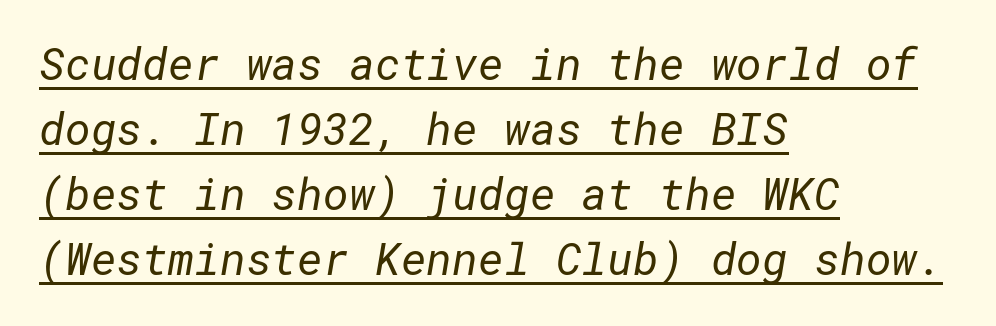
The image shows 44 px regular-weight sans-serif type; set left-aligned, normal line spacing (1.48x), normal letter spacing, underlined; low stroke contrast and a medium x-height.
